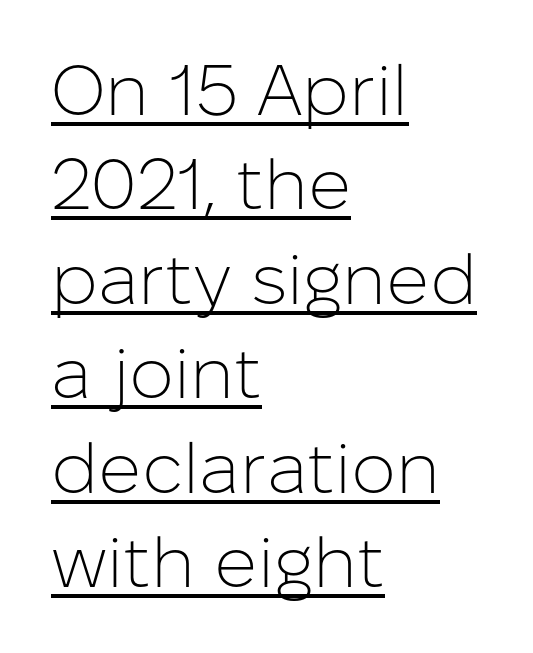
Q: Is the text bold? A: No.
Q: Is the text italic (slanted)? A: No, it is upright.
Q: Is the typeface a serif or a sans-serif typeface? A: Sans-serif.
Q: Is the text underlined? A: Yes.
Q: How is the paragraph aligned? A: Left-aligned.
Q: Is the spacing between letters normal or unusually wide? A: Normal.
Q: Is the spacing between lines tight, normal or loose? A: Normal.
Q: Width (condensed, normal, or wide)? A: Normal.
Q: Stroke contrast? A: Low.
Q: x-height? A: Medium.
Q: Monospaced? A: No.
